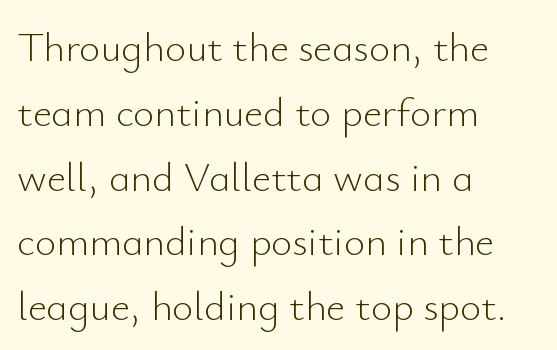
Q: Is the text bold? A: No.
Q: Is the text italic (slanted)? A: No, it is upright.
Q: Is the typeface a serif or a sans-serif typeface? A: Sans-serif.
Q: Is the text underlined? A: No.
Q: How is the paragraph aligned? A: Left-aligned.
Q: Is the spacing between letters normal or unusually wide? A: Normal.
Q: Is the spacing between lines tight, normal or loose? A: Normal.
Q: Width (condensed, normal, or wide)? A: Normal.
Q: Stroke contrast? A: Low.
Q: x-height? A: Small.
Q: Monospaced? A: No.
